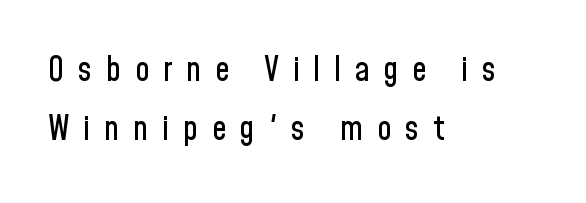
Q: Is the text italic (slanted)? A: No, it is upright.
Q: Is the typeface a serif or a sans-serif typeface? A: Sans-serif.
Q: Is the text underlined? A: No.
Q: How is the paragraph aligned? A: Left-aligned.
Q: Is the spacing between letters normal or unusually wide? A: Unusually wide.
Q: Width (condensed, normal, or wide)? A: Condensed.
Q: Stroke contrast? A: Low.
Q: x-height? A: Medium.
Q: Monospaced? A: No.
